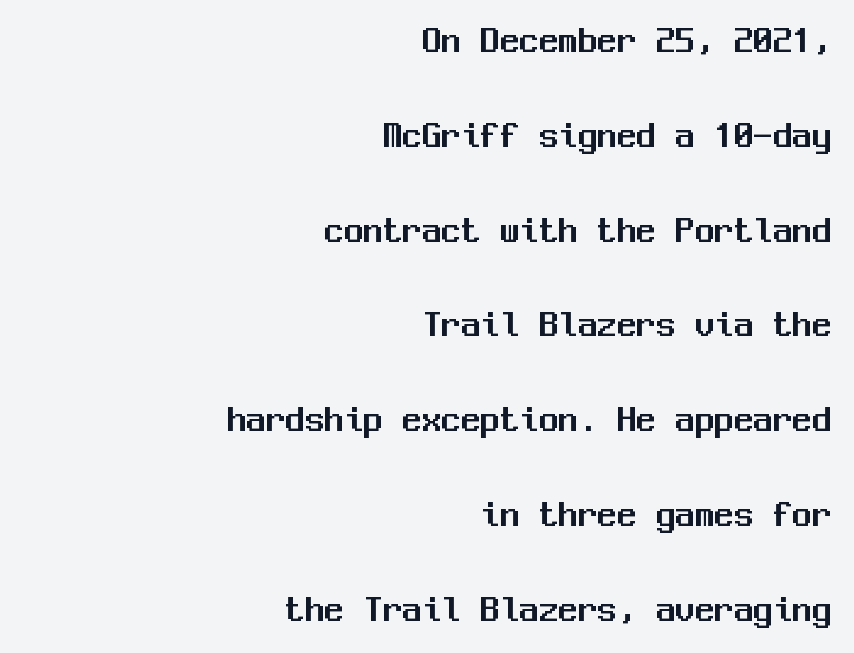
The face used here is a sans, in the tradition of grotesques and geometrics. Nope, not italic — everything's standing straight. Underline: absent. Think of a typewriter: that constant character pitch is what you see here. The tracking reads as untouched default to a designer's eye. Vertically, the passage feels expansive, rows floating well apart.
